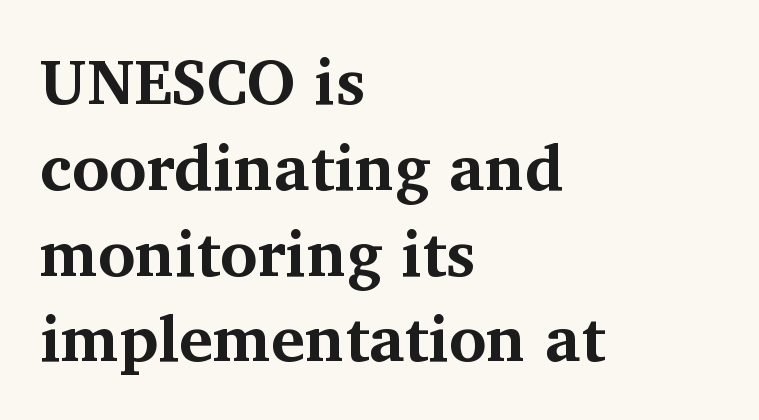
{"serif": "yes", "italic": "no", "bold": "yes", "weight": "bold", "width": "normal", "stroke_contrast": "medium", "x_height": "medium", "monospaced": "no", "underline": "no", "align": "left", "line_spacing": "normal", "line_spacing_ratio": 1.34, "letter_spacing": "normal", "letter_spacing_em": 0.0, "glyph_px": 64}
